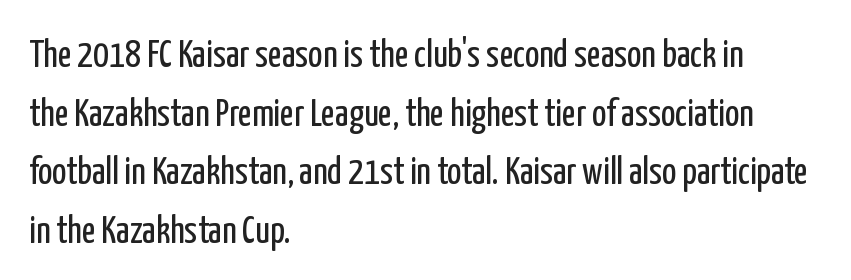
You can tell it's not italic because the verticals are truly vertical. Each row of text sits above clean, open space. The letterforms sit at book weight or below. Notice how descenders clear the ascenders below comfortably — that's standard leading. The glyphs in this specimen are sans serif.
